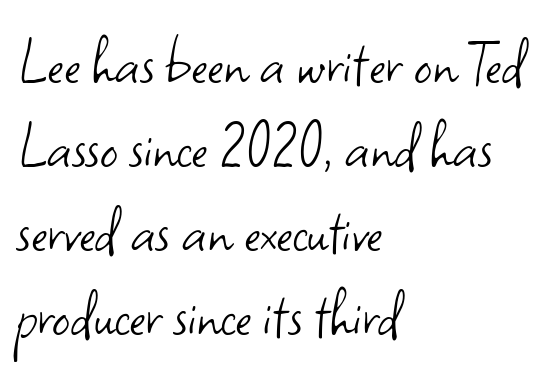
{"serif": "no", "bold": "no", "weight": "light", "width": "normal", "stroke_contrast": "low", "x_height": "small", "monospaced": "no", "underline": "no", "align": "left", "line_spacing_ratio": 1.2, "letter_spacing": "normal", "letter_spacing_em": 0.0, "glyph_px": 70}
